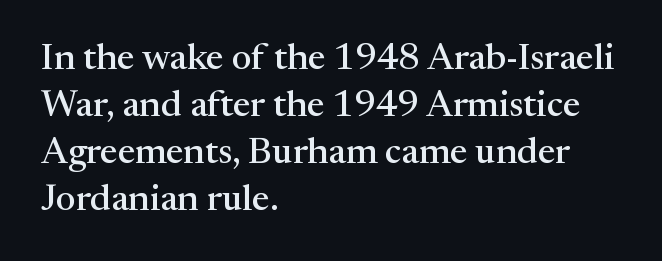
{"serif": "yes", "italic": "no", "width": "normal", "stroke_contrast": "medium", "x_height": "medium", "monospaced": "no", "underline": "no", "align": "left", "line_spacing": "normal", "line_spacing_ratio": 1.27, "letter_spacing": "normal", "letter_spacing_em": 0.0, "glyph_px": 37}
